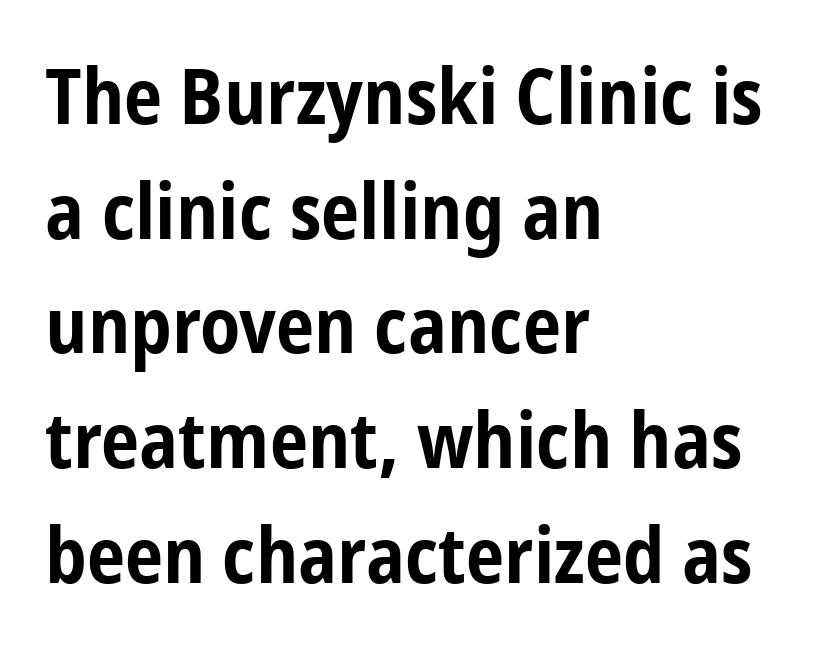
Interline gaps are of average width in this sample. Glance below the letters and you will spot only blank space. Posture: vertical. These lines are rendered in a variable-pitch font.
